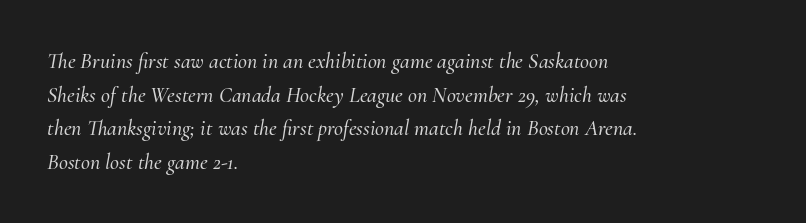
Honestly, the letter spacing is just normal — you wouldn't notice it. Descender tails drop into unmarked territory. Reading down the block, your eye returns to a fixed left position each line. The passage shown leans; its letterforms are oblique. Vertical spacing — default.
